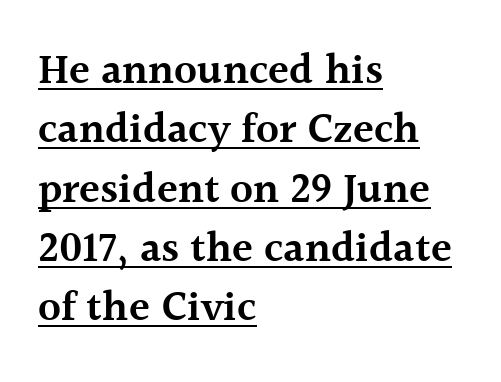
The image shows 43 px semibold serif type, upright; set left-aligned, normal line spacing (1.38x), normal letter spacing, underlined; a medium x-height.
